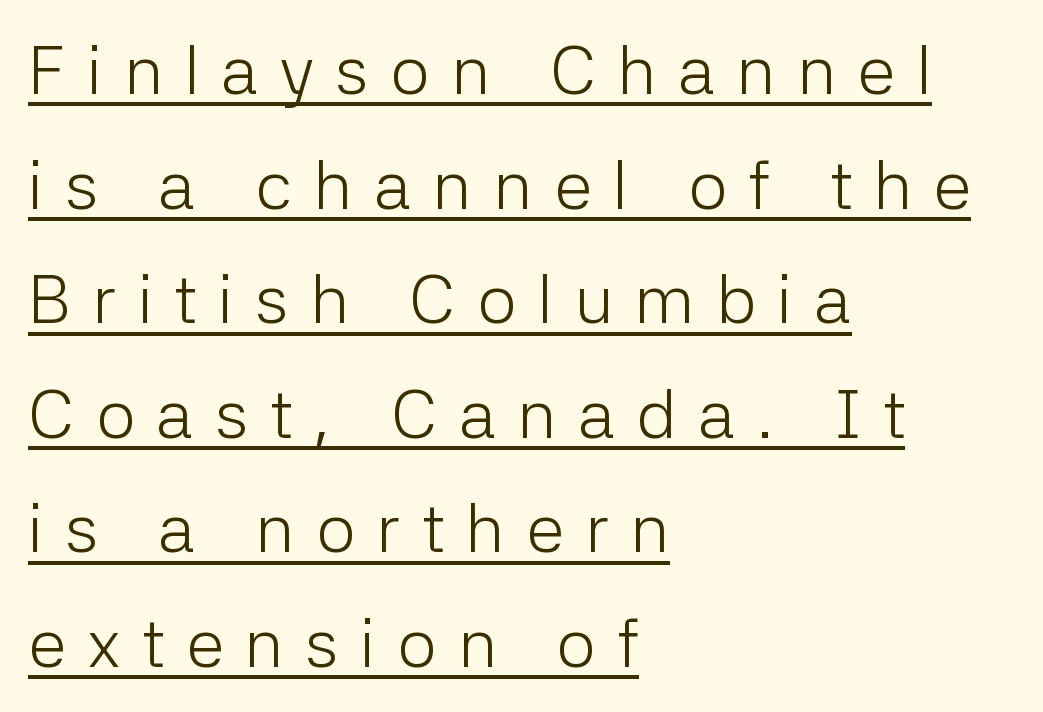
Q: Is the text bold? A: No.
Q: Is the text italic (slanted)? A: No, it is upright.
Q: Is the typeface a serif or a sans-serif typeface? A: Sans-serif.
Q: Is the text underlined? A: Yes.
Q: How is the paragraph aligned? A: Left-aligned.
Q: Is the spacing between letters normal or unusually wide? A: Unusually wide.
Q: Is the spacing between lines tight, normal or loose? A: Normal.
Q: Width (condensed, normal, or wide)? A: Normal.
Q: Stroke contrast? A: Low.
Q: x-height? A: Medium.
Q: Monospaced? A: No.
